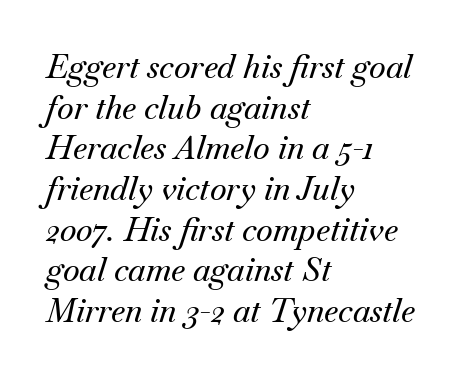
Q: Is the text italic (slanted)? A: Yes, it leans right by about 18 degrees.
Q: Is the typeface a serif or a sans-serif typeface? A: Serif.
Q: Is the text underlined? A: No.
Q: How is the paragraph aligned? A: Left-aligned.
Q: Is the spacing between letters normal or unusually wide? A: Normal.
Q: Is the spacing between lines tight, normal or loose? A: Normal.
Q: Width (condensed, normal, or wide)? A: Normal.
Q: Stroke contrast? A: Medium.
Q: x-height? A: Small.
Q: Monospaced? A: No.
